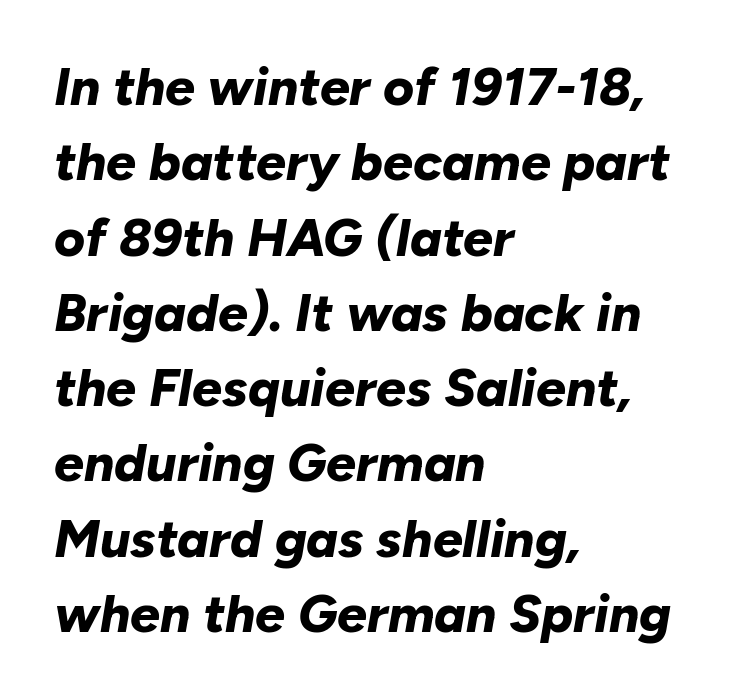
The image shows 53 px bold type, italic (leaning right); set left-aligned, normal line spacing (1.42x), normal letter spacing, not underlined; low stroke contrast and a medium x-height.
